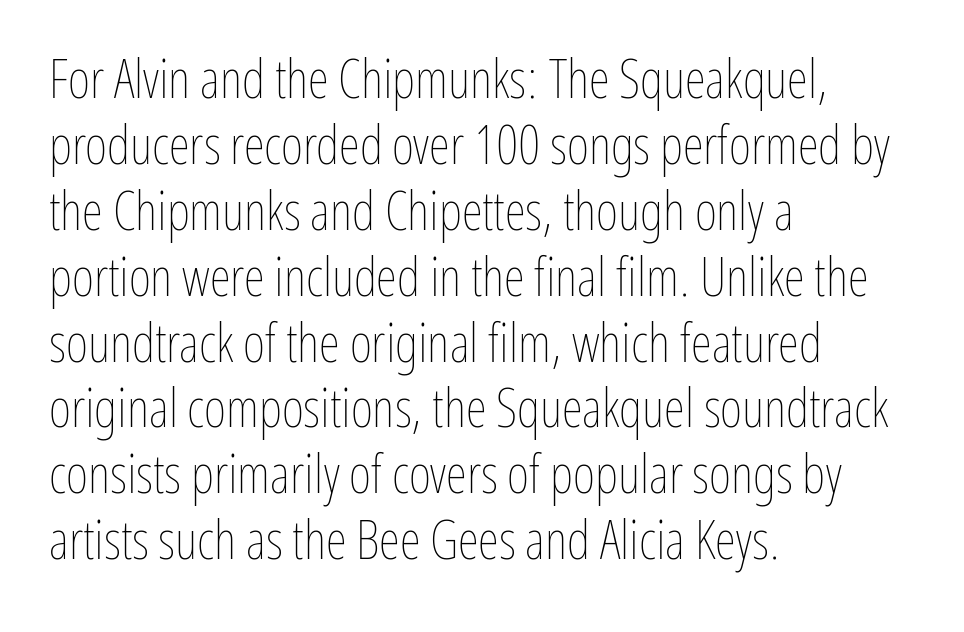
No extra tracking has been applied to these lines. The rendering uses natural spacing where letterforms have individual widths. These lines stack with their left ends in a neat column. The typesetting does not lean heavy: it is not bold. Lines of text with bare space underneath.
